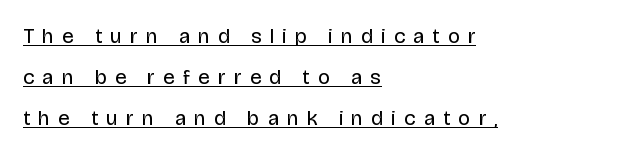
{"italic": "no", "bold": "no", "underline": "yes", "align": "left", "line_spacing": "loose", "line_spacing_ratio": 1.96, "letter_spacing": "wide", "letter_spacing_em": 0.39, "glyph_px": 21}
